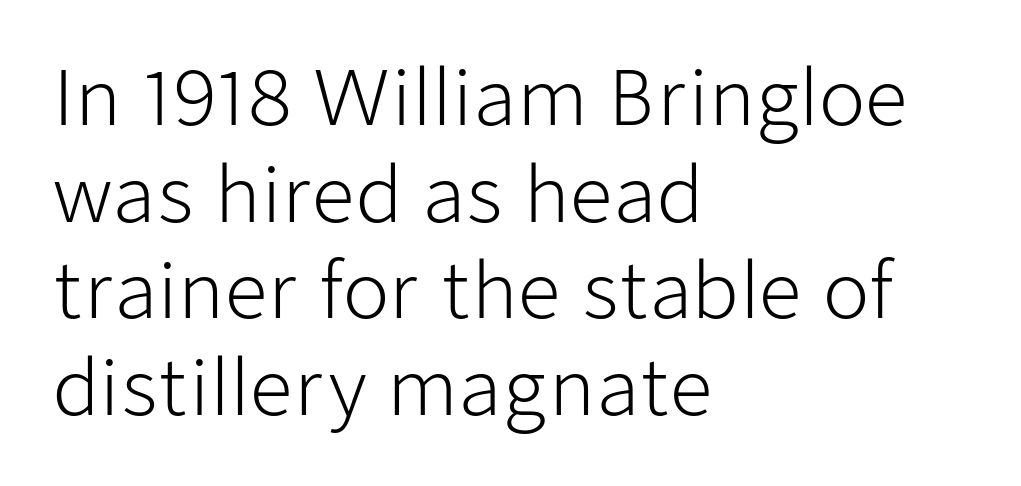
The image shows 76 px light sans-serif type, upright; set left-aligned, normal line spacing (1.27x), normal letter spacing, not underlined; low stroke contrast and a medium x-height.
